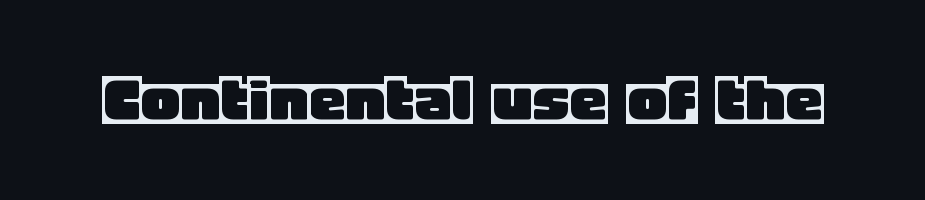
{"italic": "no", "width": "normal", "x_height": "large", "monospaced": "no", "underline": "no", "letter_spacing": "normal", "letter_spacing_em": 0.0, "glyph_px": 75}
